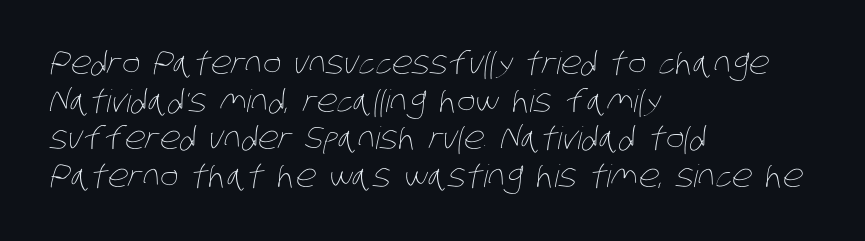
The image shows 31 px thin, condensed type; set left-aligned, line spacing 1.21x, normal letter spacing, not underlined; low stroke contrast and a large x-height.
